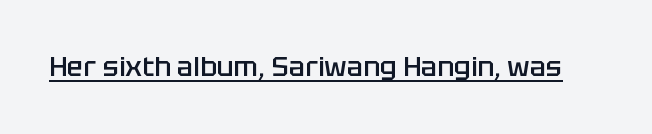
{"italic": "no", "bold": "semi", "underline": "yes", "letter_spacing": "normal", "letter_spacing_em": 0.0, "glyph_px": 27}
